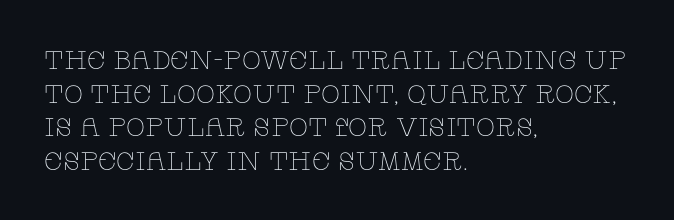
The image shows 25 px text type, upright; set left-aligned, normal line spacing (1.35x), normal letter spacing, not underlined.
